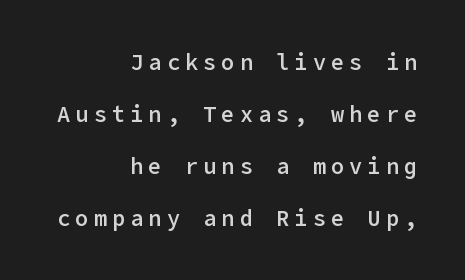
{"italic": "no", "bold": "semi", "underline": "no", "align": "right", "line_spacing": "loose", "line_spacing_ratio": 2.36, "letter_spacing": "wide", "letter_spacing_em": 0.23, "glyph_px": 22}
